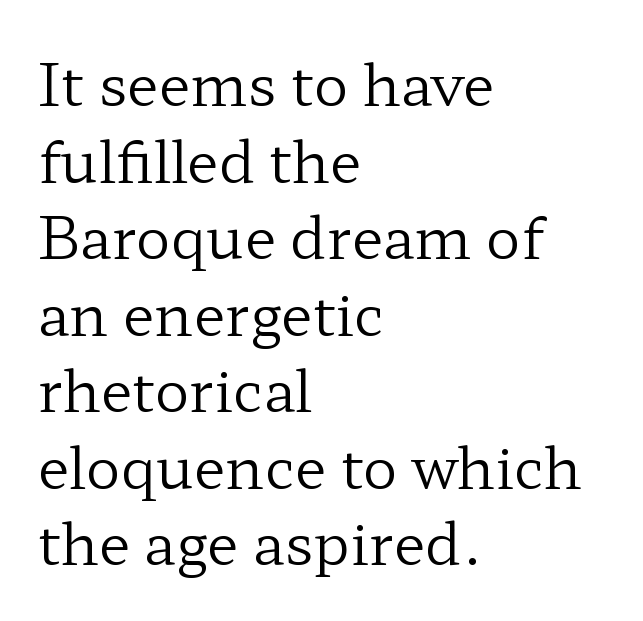
Q: Is the text bold? A: No.
Q: Is the text italic (slanted)? A: No, it is upright.
Q: Is the typeface a serif or a sans-serif typeface? A: Serif.
Q: Is the text underlined? A: No.
Q: How is the paragraph aligned? A: Left-aligned.
Q: Is the spacing between letters normal or unusually wide? A: Normal.
Q: Is the spacing between lines tight, normal or loose? A: Normal.
Q: Width (condensed, normal, or wide)? A: Wide.
Q: Stroke contrast? A: Low.
Q: x-height? A: Medium.
Q: Monospaced? A: No.
